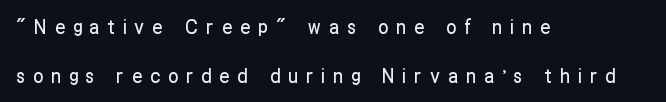
{"italic": "no", "underline": "no", "align": "left", "line_spacing": "loose", "line_spacing_ratio": 2.45, "letter_spacing": "wide", "letter_spacing_em": 0.4, "glyph_px": 20}
